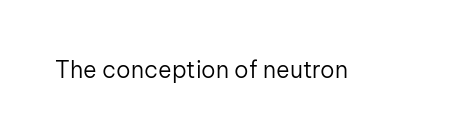
Q: Is the text bold? A: No.
Q: Is the text italic (slanted)? A: No, it is upright.
Q: Is the text underlined? A: No.
Q: Is the spacing between letters normal or unusually wide? A: Normal.
